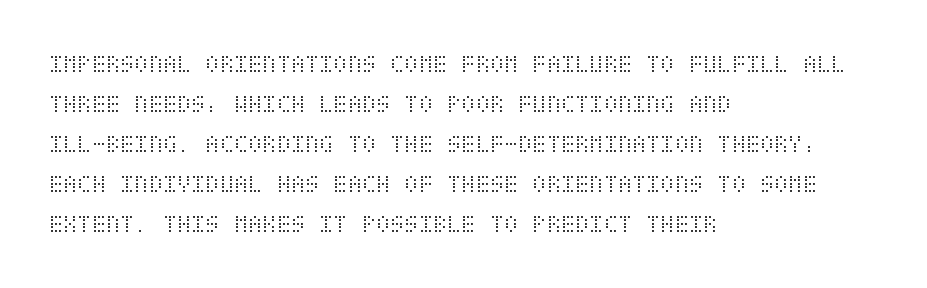
Descender tails drop into unmarked territory. Stroke mass is kept to a normal reading level or below. Default kerning and tracking; the words read as compact shapes. Teacher's note: observe the even left margin — that is flush-left alignment.
